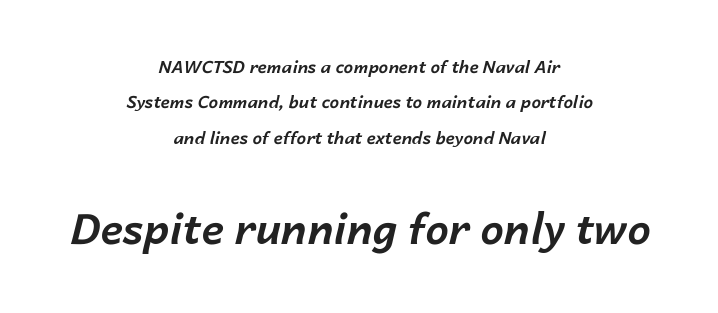
{"italic": "yes", "lean": "right", "slant_degrees": 14, "bold": "yes", "weight": "bold", "width": "normal", "stroke_contrast": "low", "x_height": "medium", "monospaced": "no", "underline": "no", "align": "center", "line_spacing": "loose", "line_spacing_ratio": 2.08, "letter_spacing": "normal", "letter_spacing_em": 0.0, "larger_block": "second", "size_ratio": 2.47, "glyph_px": 42}
